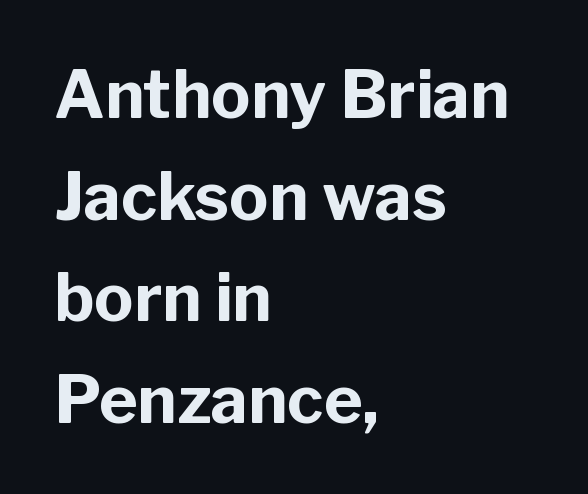
Q: Is the text bold? A: Yes.
Q: Is the text italic (slanted)? A: No, it is upright.
Q: Is the typeface a serif or a sans-serif typeface? A: Sans-serif.
Q: Is the text underlined? A: No.
Q: How is the paragraph aligned? A: Left-aligned.
Q: Is the spacing between letters normal or unusually wide? A: Normal.
Q: Is the spacing between lines tight, normal or loose? A: Normal.
Q: Width (condensed, normal, or wide)? A: Normal.
Q: Stroke contrast? A: Low.
Q: x-height? A: Medium.
Q: Monospaced? A: No.
